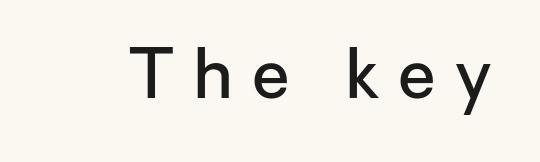
You could not count columns in this text — the font is proportionally spaced. Stroke terminals: plain, sans-serif. You could only call the tracking loose — the letters float apart. Notice the strokes are somewhat thickened but not fully heavy: this is a semibold. Posture: vertical.
